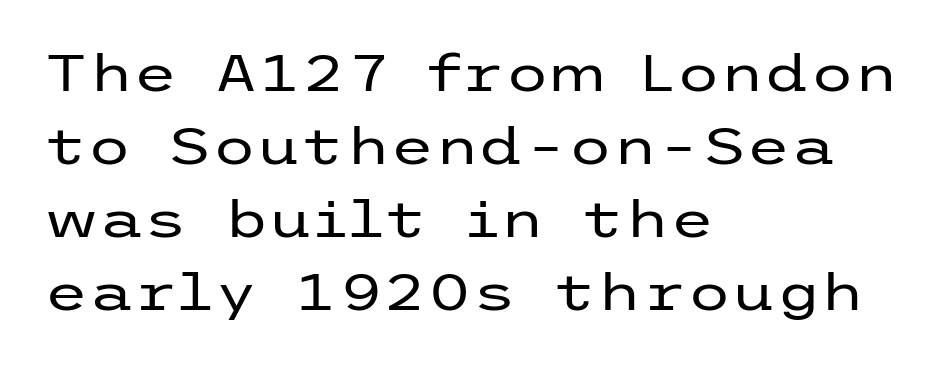
{"serif": "no", "italic": "no", "bold": "no", "weight": "regular", "width": "wide", "stroke_contrast": "low", "x_height": "medium", "underline": "no", "align": "left", "line_spacing": "normal", "line_spacing_ratio": 1.43, "letter_spacing": "normal", "letter_spacing_em": 0.0, "glyph_px": 51}
